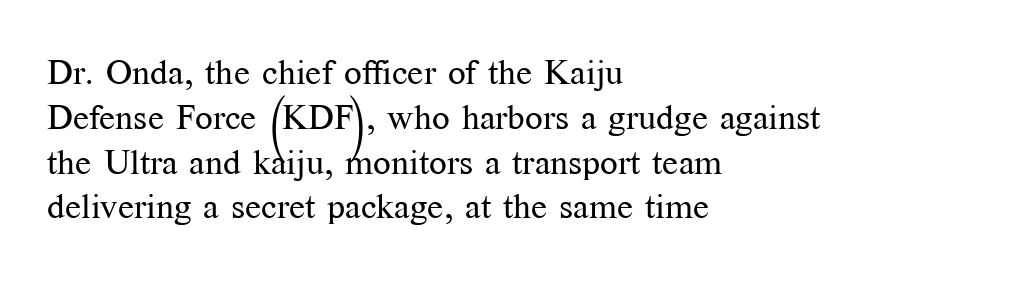
{"serif": "yes", "italic": "no", "bold": "no", "weight": "regular", "width": "normal", "stroke_contrast": "medium", "x_height": "medium", "monospaced": "no", "underline": "no", "align": "left", "line_spacing": "normal", "line_spacing_ratio": 1.28, "letter_spacing": "normal", "letter_spacing_em": 0.0, "glyph_px": 35}
